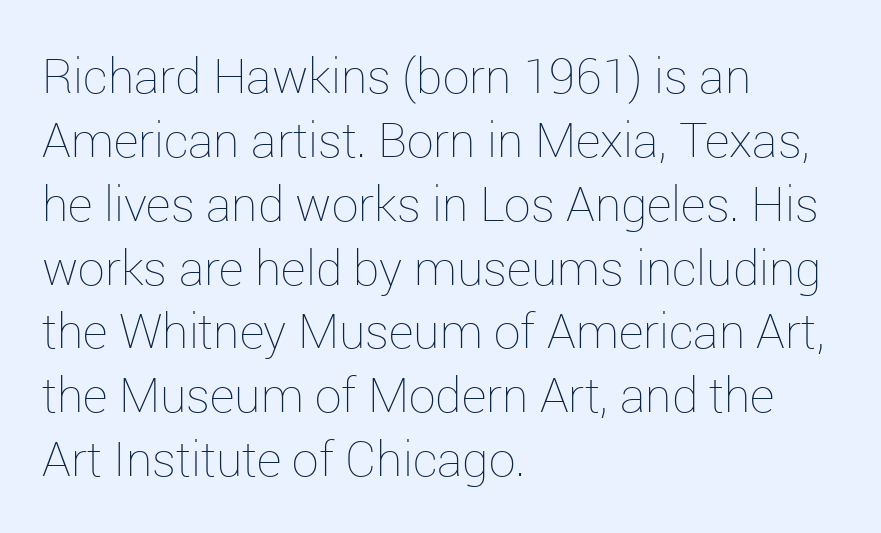
Every character sits straight up, as roman type does. Does extra space separate the letters? No, they use regular spacing. Compared with a typical body face, this is equally light or lighter still. Leftover space on each line is placed entirely after the last word.
